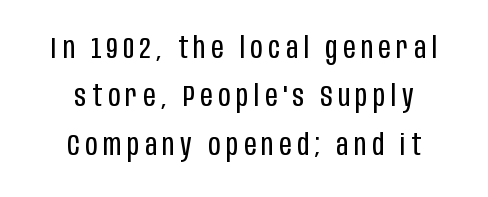
The glyphs are unaccompanied by any horizontal stroke below them. The rendering uses natural spacing where letterforms have individual widths. Nothing heavy about these letters — not bold at all. In terms of posture, this sample is upright.
